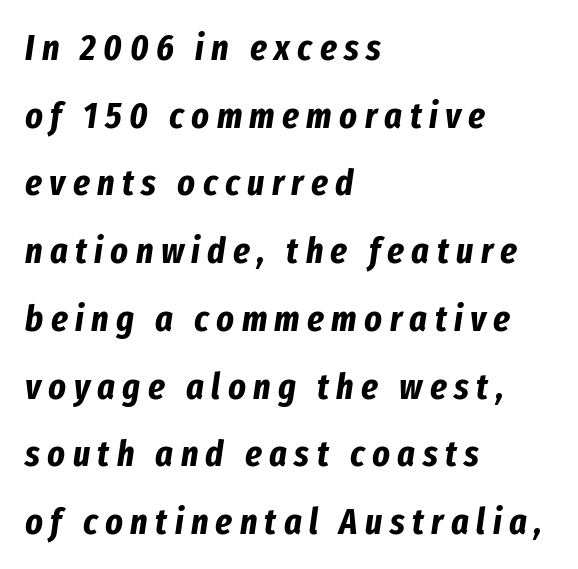
{"italic": "yes", "lean": "right", "slant_degrees": 8, "bold": "yes", "weight": "bold", "width": "condensed", "stroke_contrast": "low", "x_height": "medium", "monospaced": "no", "underline": "no", "align": "left", "line_spacing_ratio": 1.83, "letter_spacing": "wide", "letter_spacing_em": 0.2, "glyph_px": 37}
